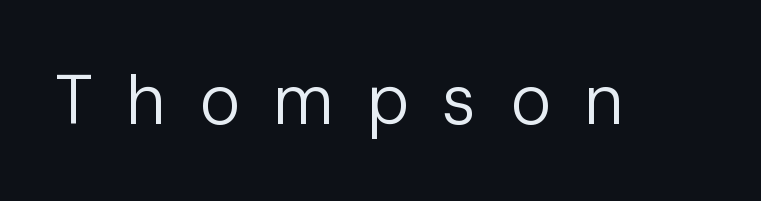
Weight: not bold — regular or lighter. Spacing verdict: proportional, widths tailored to each character. Is this a sans? Yes — the strokes have no serifs. The letters are spread apart with noticeably loose tracking. Italic? Not at all — the glyphs are vertical. Descenders hang freely into open space.
